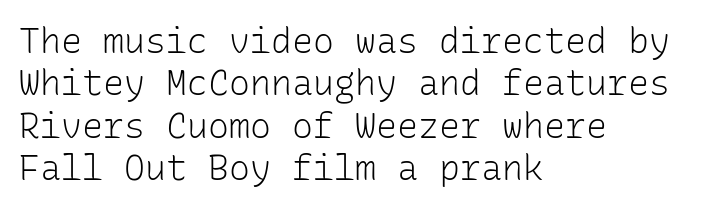
Q: Is the text bold? A: No.
Q: Is the text italic (slanted)? A: No, it is upright.
Q: Is the typeface a serif or a sans-serif typeface? A: Sans-serif.
Q: Is the text underlined? A: No.
Q: How is the paragraph aligned? A: Left-aligned.
Q: Is the spacing between letters normal or unusually wide? A: Normal.
Q: Width (condensed, normal, or wide)? A: Normal.
Q: Stroke contrast? A: Low.
Q: x-height? A: Medium.
Q: Monospaced? A: Yes.
